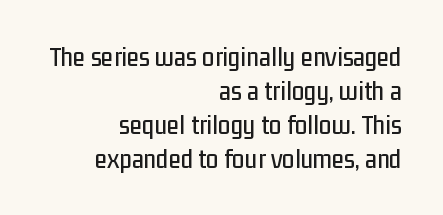
Default kerning and tracking; the words read as compact shapes. One-word summary of the alignment: right. Are there feet on the stems? There aren't — it's a sans. The lettering holds an erect, upright posture throughout. The baseline area is clear.
